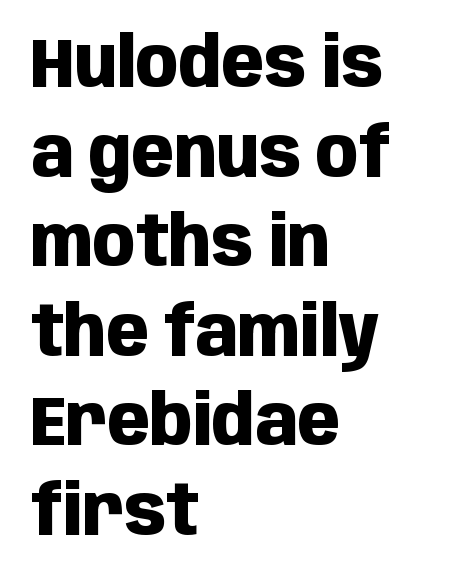
{"serif": "no", "italic": "no", "bold": "yes", "weight": "heavy", "width": "condensed", "stroke_contrast": "low", "x_height": "large", "monospaced": "no", "underline": "no", "align": "left", "line_spacing": "normal", "line_spacing_ratio": 1.28, "letter_spacing": "normal", "letter_spacing_em": 0.0, "glyph_px": 70}
